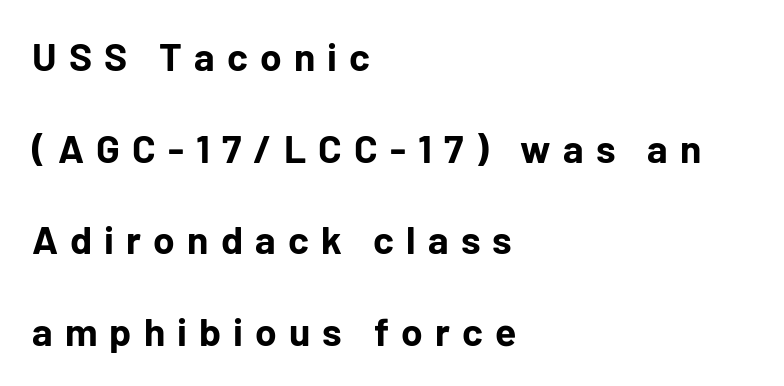
The image shows 39 px bold sans-serif type, upright; set left-aligned, loose line spacing (2.35x), unusually wide letter spacing (+0.31 em), not underlined; low stroke contrast and a medium x-height.
